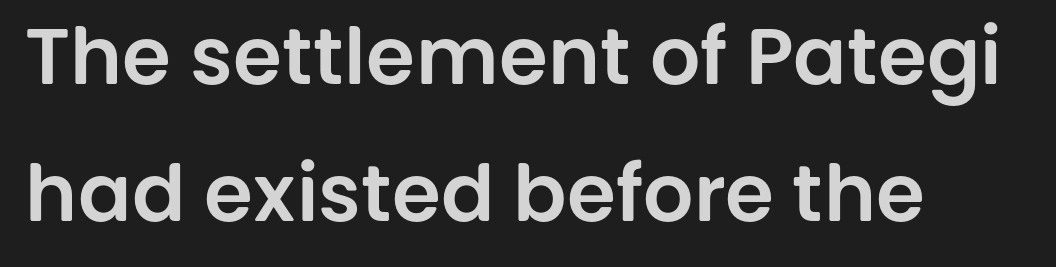
The image shows 79 px sans-serif type, upright; set left-aligned, line spacing 1.73x, normal letter spacing, not underlined; low stroke contrast and a large x-height.
